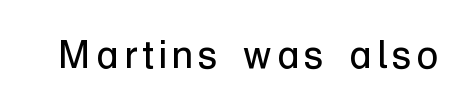
Every stem runs plumb, perpendicular to the baseline. Counters stay open thanks to moderate or lighter strokes. The rendering uses natural spacing where letterforms have individual widths. The gap between lines stays unmarked. A typesetter would label this face a sans.
